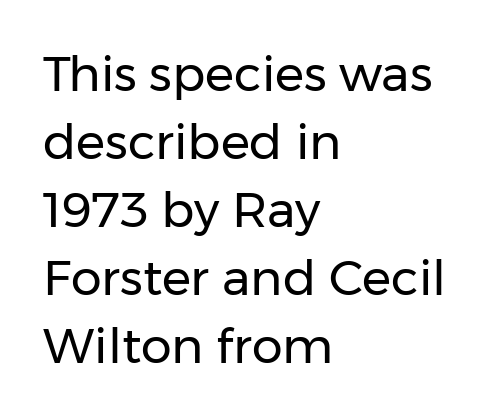
{"serif": "no", "italic": "no", "bold": "no", "weight": "regular", "width": "normal", "stroke_contrast": "low", "x_height": "medium", "monospaced": "no", "underline": "no", "align": "left", "line_spacing": "normal", "line_spacing_ratio": 1.39, "letter_spacing": "normal", "letter_spacing_em": 0.0, "glyph_px": 49}
